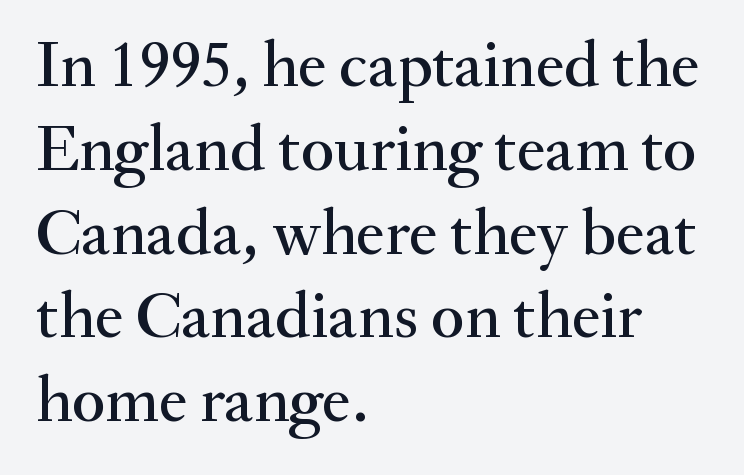
Are there feet on the stems? There are — it's a serif. Nope, not italic — everything's standing straight. A typesetter would call this proportional, since set widths differ per character. Check under the words: just untouched page. Nothing unusual about the tracking: characters are spaced as the font intends.
